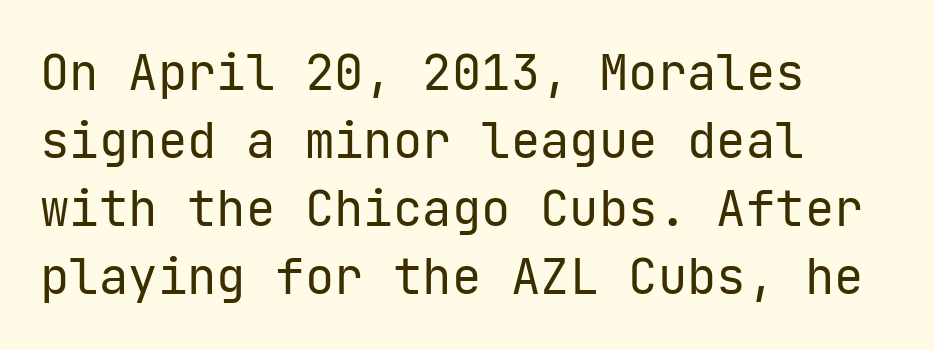
The image shows 49 px regular-weight sans-serif type, upright; set left-aligned, normal line spacing (1.39x), normal letter spacing, not underlined; low stroke contrast and a medium x-height.
